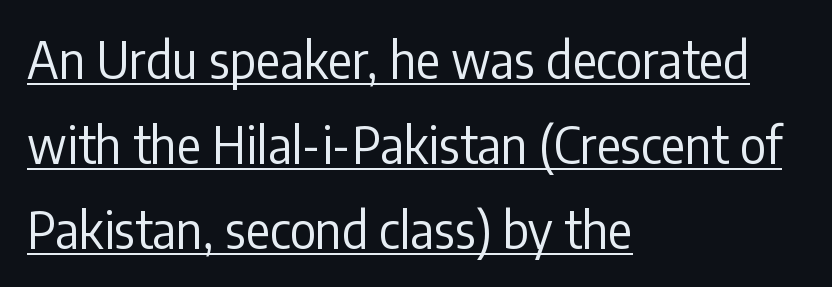
{"serif": "no", "italic": "no", "bold": "no", "weight": "regular", "width": "condensed", "stroke_contrast": "low", "x_height": "medium", "monospaced": "no", "underline": "yes", "align": "left", "line_spacing": "normal", "line_spacing_ratio": 1.7, "letter_spacing": "normal", "letter_spacing_em": 0.0, "glyph_px": 50}
